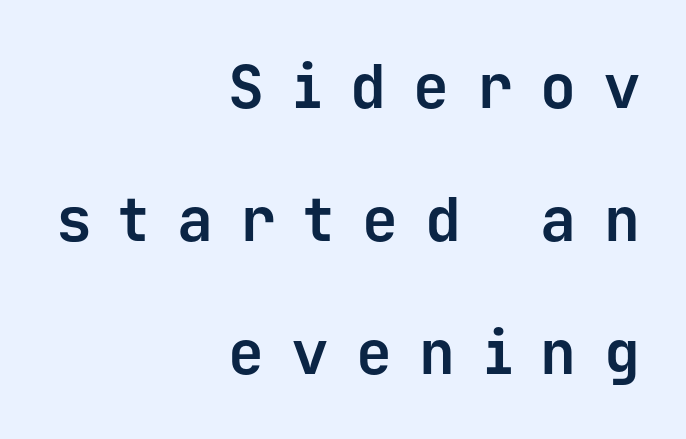
The image shows 60 px bold sans-serif type, upright, monospaced; set right-aligned, loose line spacing (2.22x), unusually wide letter spacing (+0.46 em), not underlined; low stroke contrast and a medium x-height.
